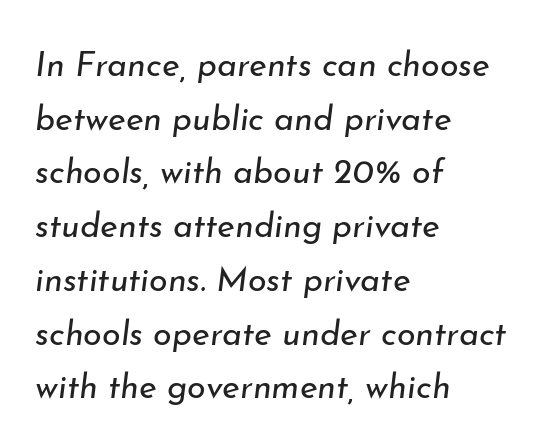
{"italic": "yes", "lean": "right", "slant_degrees": 7, "bold": "no", "weight": "regular", "width": "normal", "stroke_contrast": "low", "x_height": "small", "monospaced": "no", "underline": "no", "align": "left", "line_spacing": "normal", "line_spacing_ratio": 1.58, "letter_spacing": "normal", "letter_spacing_em": 0.0, "glyph_px": 34}
